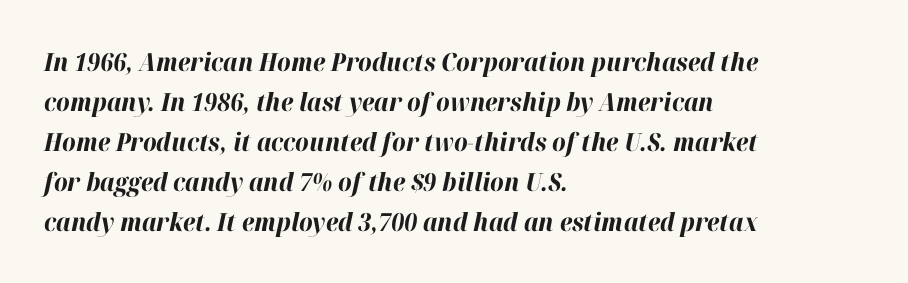
{"italic": "yes", "lean": "right", "slant_degrees": 12, "bold": "yes", "underline": "no", "align": "left", "line_spacing": "normal", "line_spacing_ratio": 1.6, "letter_spacing": "normal", "letter_spacing_em": 0.0, "glyph_px": 25}
